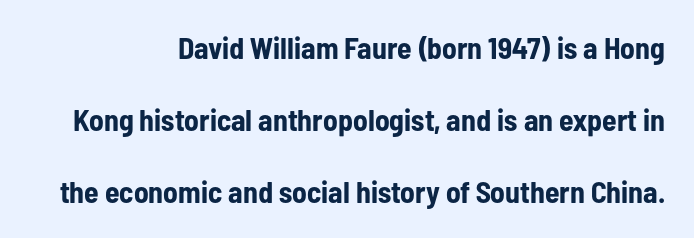
The image shows 30 px bold, condensed sans-serif type, upright; set right-aligned, loose line spacing (2.4x), normal letter spacing, not underlined; low stroke contrast and a medium x-height.
